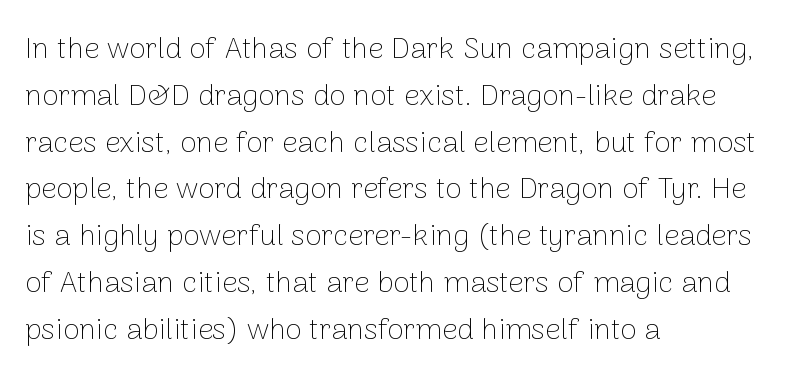
{"serif": "no", "italic": "no", "bold": "no", "weight": "thin", "width": "normal", "stroke_contrast": "low", "x_height": "medium", "monospaced": "no", "underline": "no", "align": "left", "line_spacing": "normal", "line_spacing_ratio": 1.56, "letter_spacing": "normal", "letter_spacing_em": 0.0, "glyph_px": 30}
